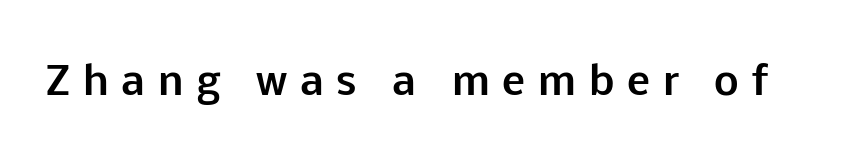
The image shows 39 px bold sans-serif type, upright; set unusually wide letter spacing (+0.33 em), not underlined; low stroke contrast and a medium x-height.
